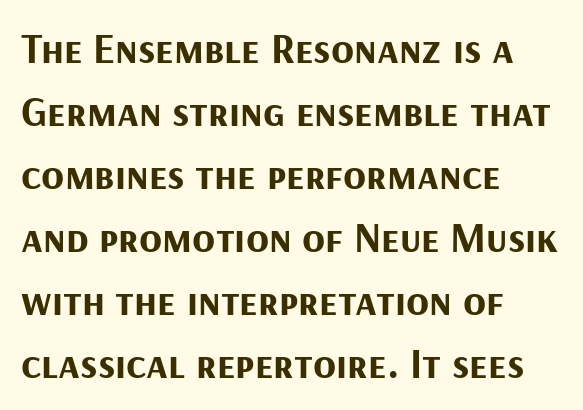
Q: Is the text bold? A: Yes.
Q: Is the text italic (slanted)? A: No, it is upright.
Q: Is the typeface a serif or a sans-serif typeface? A: Sans-serif.
Q: Is the text underlined? A: No.
Q: How is the paragraph aligned? A: Left-aligned.
Q: Is the spacing between letters normal or unusually wide? A: Normal.
Q: Is the spacing between lines tight, normal or loose? A: Normal.
Q: Width (condensed, normal, or wide)? A: Normal.
Q: Stroke contrast? A: Medium.
Q: x-height? A: Medium.
Q: Monospaced? A: No.
